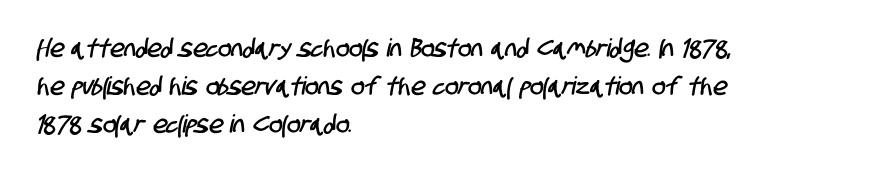
{"underline": "no", "align": "left", "line_spacing": "normal", "line_spacing_ratio": 1.53, "letter_spacing": "normal", "letter_spacing_em": 0.0, "glyph_px": 25}
